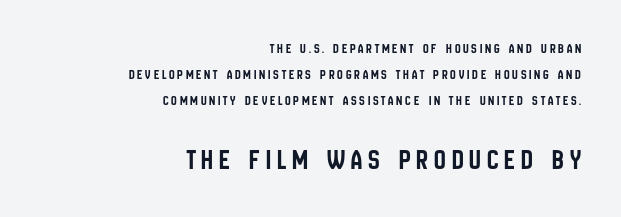
{"serif": "no", "italic": "no", "width": "condensed", "stroke_contrast": "low", "x_height": "large", "monospaced": "no", "underline": "no", "align": "right", "line_spacing_ratio": 1.87, "letter_spacing": "wide", "letter_spacing_em": 0.2, "larger_block": "second", "size_ratio": 2.07, "glyph_px": 29}
